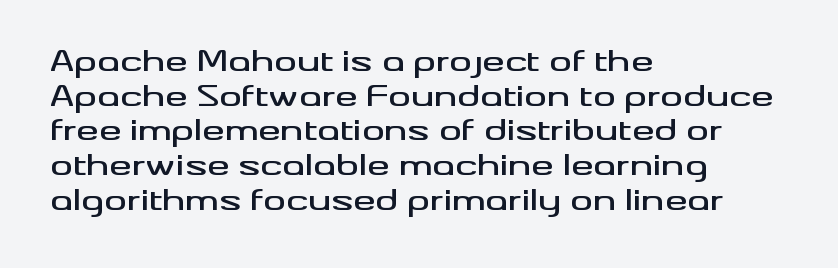
Q: Is the text italic (slanted)? A: No, it is upright.
Q: Is the typeface a serif or a sans-serif typeface? A: Sans-serif.
Q: Is the text underlined? A: No.
Q: How is the paragraph aligned? A: Left-aligned.
Q: Is the spacing between letters normal or unusually wide? A: Normal.
Q: Width (condensed, normal, or wide)? A: Wide.
Q: Stroke contrast? A: Medium.
Q: x-height? A: Small.
Q: Monospaced? A: No.
